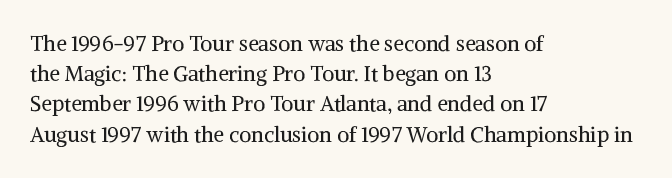
The image shows 21 px text type, upright; set left-aligned, normal line spacing (1.44x), normal letter spacing, not underlined.
